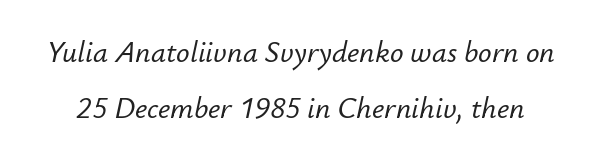
The image shows 30 px text type, italic (leaning right); set line spacing 1.87x, normal letter spacing, not underlined; low stroke contrast and a small x-height.
